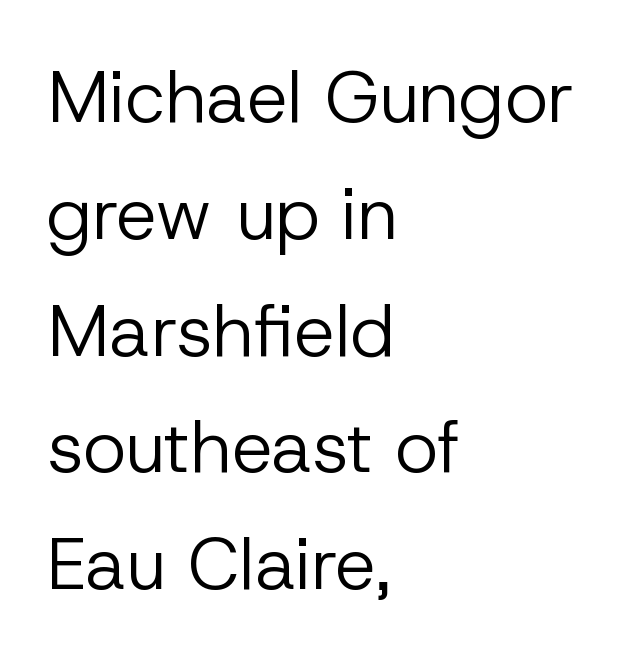
{"serif": "no", "italic": "no", "bold": "no", "weight": "regular", "width": "normal", "stroke_contrast": "low", "x_height": "medium", "monospaced": "no", "underline": "no", "align": "left", "line_spacing": "normal", "line_spacing_ratio": 1.6, "letter_spacing": "normal", "letter_spacing_em": 0.0, "glyph_px": 73}
